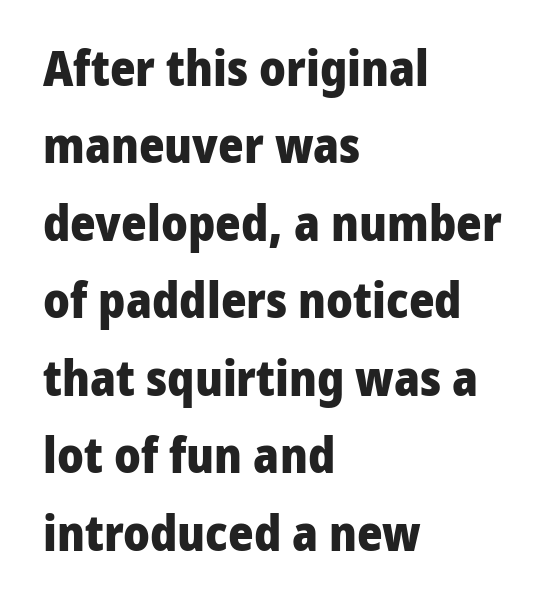
The image shows 49 px heavy sans-serif type, upright; set left-aligned, normal line spacing (1.58x), normal letter spacing, not underlined; low stroke contrast and a medium x-height.
